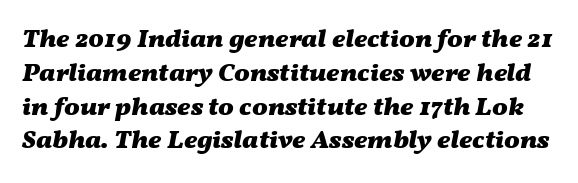
Q: Is the text bold? A: Yes.
Q: Is the text italic (slanted)? A: Yes, it leans right by about 11 degrees.
Q: Is the text underlined? A: No.
Q: Is the spacing between letters normal or unusually wide? A: Normal.
Q: Is the spacing between lines tight, normal or loose? A: Normal.
